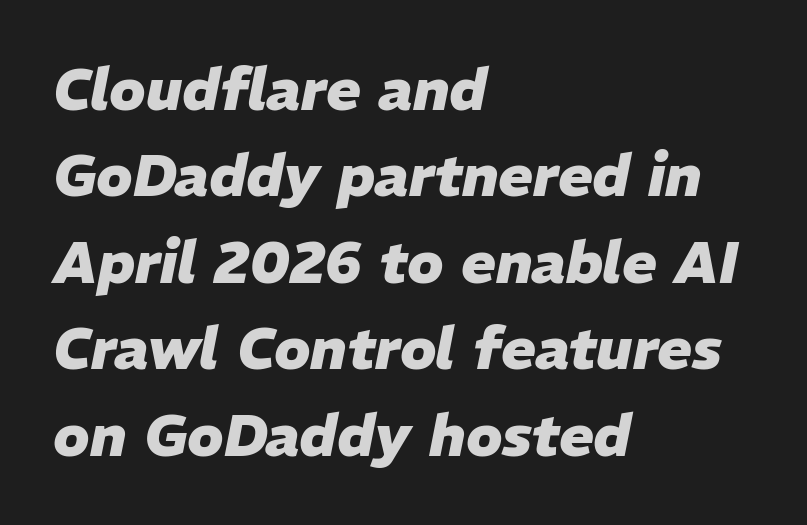
Looks like regular typesetting: each glyph gets only the width it needs. Letter spacing: default. Descender tails drop into unmarked territory. The text carries the slant typical of an italic or oblique font. Is there much room between lines? A standard amount, neither cramped nor airy. How heavy is the stroke? Heavy — this is a bold.
